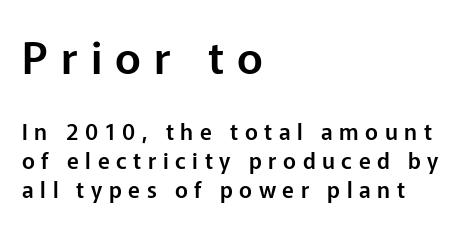
The image shows 44 px sans-serif type, upright; set left-aligned, normal line spacing (1.3x), unusually wide letter spacing (+0.3 em), not underlined; the first (top) block is 2.0x larger; low stroke contrast and a medium x-height.
